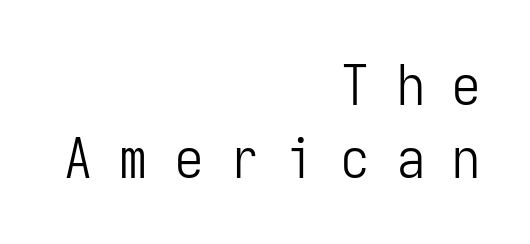
The image shows 56 px light, condensed sans-serif type, upright, monospaced; set right-aligned, normal line spacing (1.3x), unusually wide letter spacing (+0.49 em), not underlined; low stroke contrast and a medium x-height.
